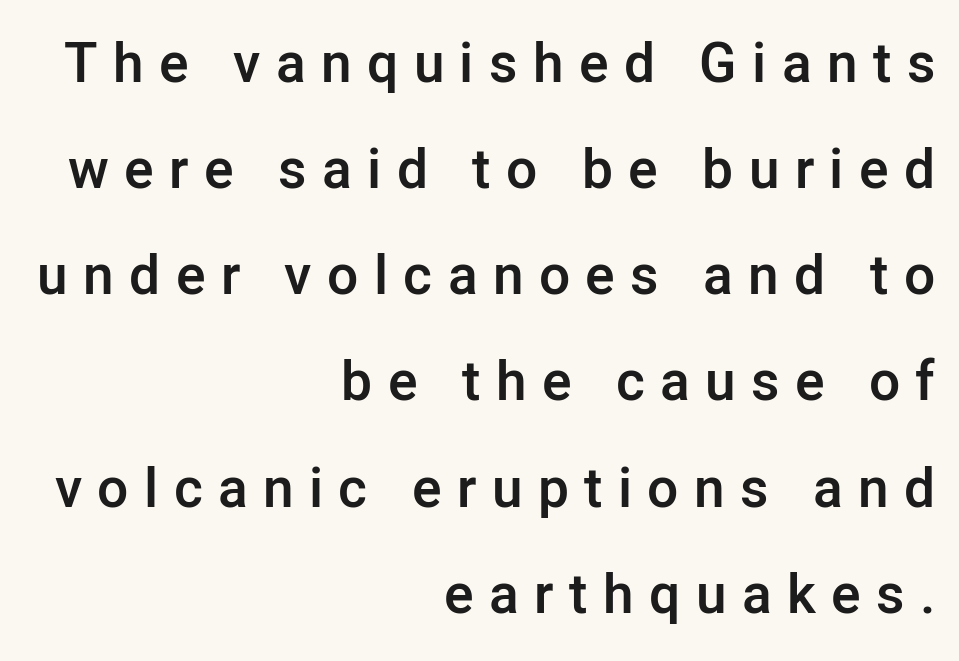
The image shows 55 px semibold sans-serif type, upright; set right-aligned, loose line spacing (1.93x), unusually wide letter spacing (+0.28 em), not underlined; low stroke contrast and a medium x-height.
